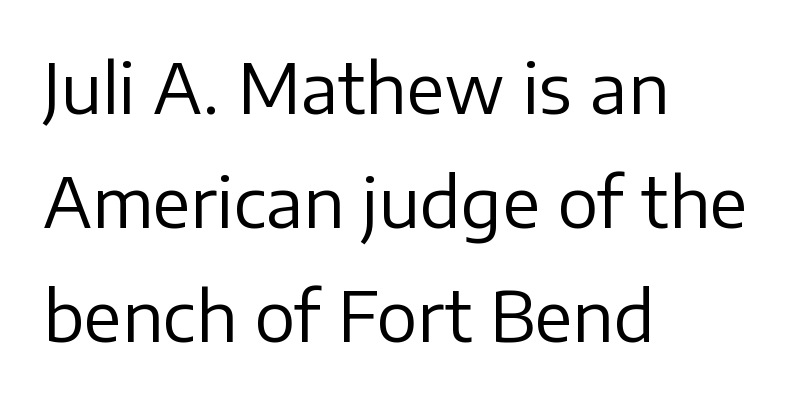
The image shows 68 px regular-weight sans-serif type, upright; set left-aligned, normal line spacing (1.68x), normal letter spacing, not underlined; low stroke contrast and a medium x-height.
